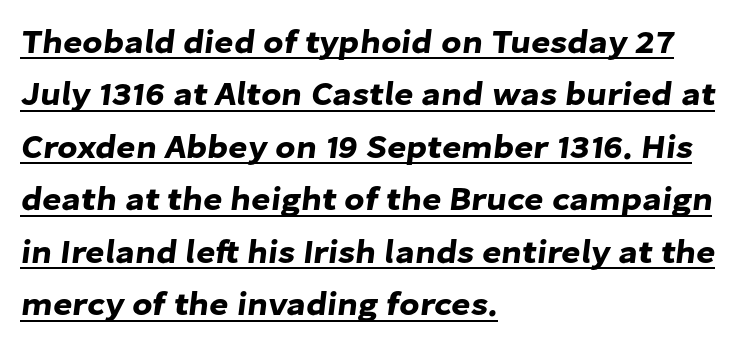
The letters advance in unequal steps, a hallmark of proportional type. The rendering uses a moderate line-height, typical for paragraphs. Check where the strokes stop: nothing finishes them off — pure sans. Horizontal alignment here is leftward, the default for most running prose.
